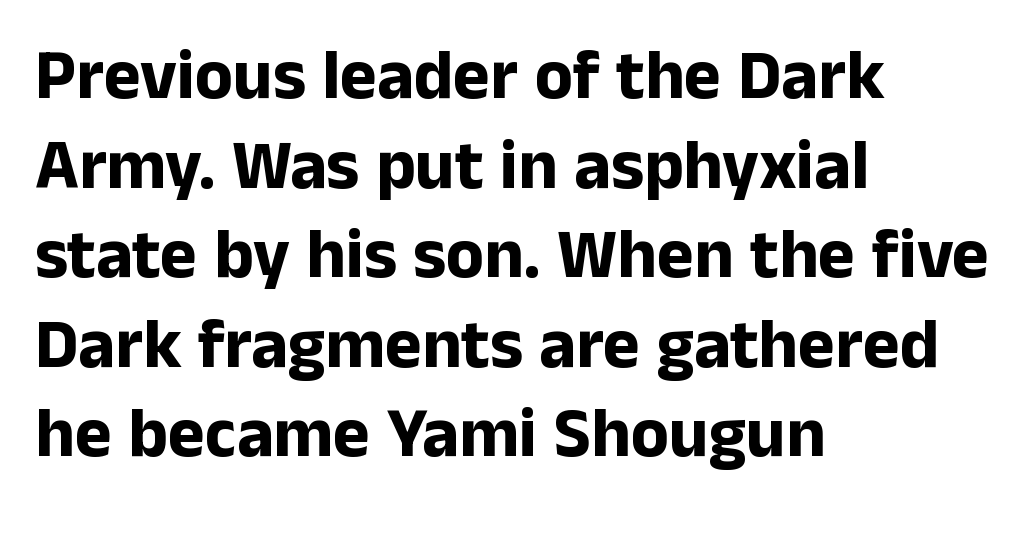
{"serif": "no", "italic": "no", "bold": "yes", "weight": "bold", "width": "normal", "stroke_contrast": "low", "x_height": "medium", "monospaced": "no", "underline": "no", "align": "left", "line_spacing": "normal", "line_spacing_ratio": 1.28, "letter_spacing": "normal", "letter_spacing_em": 0.0, "glyph_px": 70}
